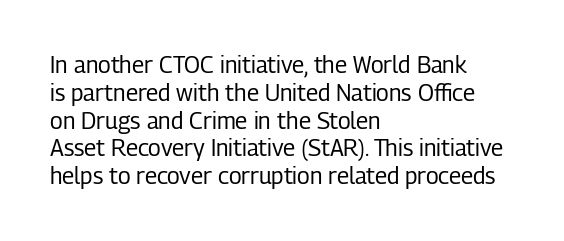
The image shows 23 px text type, upright; set left-aligned, line spacing 1.21x, normal letter spacing, not underlined.
